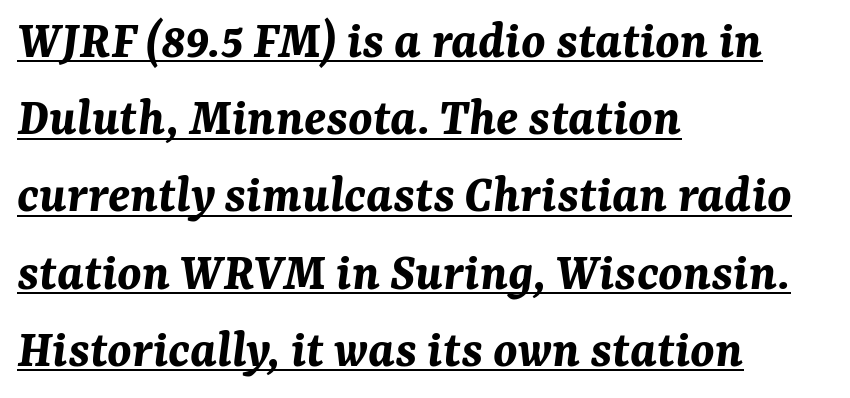
Here the designer chose a conventional face with non-uniform glyph widths. The font's italic variant was chosen for this text. How are the letters spaced? Ordinarily, with no added tracking. Vertical spacing — default. Look at the stroke-to-counter ratio: heavy, a bold.
